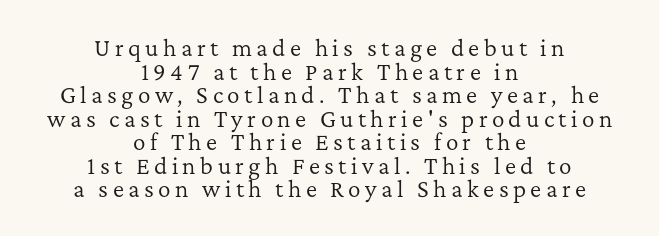
{"italic": "no", "bold": "no", "underline": "no", "align": "center", "line_spacing": "tight", "line_spacing_ratio": 1.12, "letter_spacing": "wide", "letter_spacing_em": 0.21, "glyph_px": 21}
